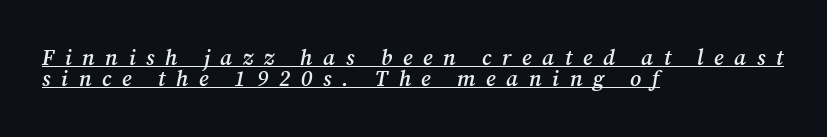
Q: Is the text bold? A: Semi-bold.
Q: Is the text italic (slanted)? A: Yes, it leans right by about 12 degrees.
Q: Is the text underlined? A: Yes.
Q: How is the paragraph aligned? A: Left-aligned.
Q: Is the spacing between letters normal or unusually wide? A: Unusually wide.
Q: Is the spacing between lines tight, normal or loose? A: Tight.
